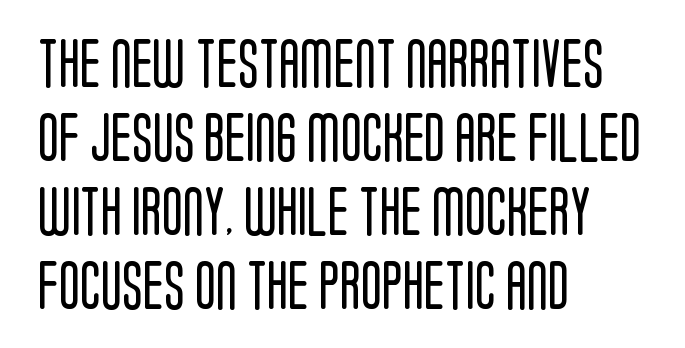
{"serif": "no", "italic": "no", "bold": "no", "weight": "regular", "width": "condensed", "stroke_contrast": "low", "x_height": "large", "monospaced": "no", "underline": "no", "align": "left", "line_spacing": "normal", "line_spacing_ratio": 1.51, "letter_spacing": "normal", "letter_spacing_em": 0.0, "glyph_px": 49}
